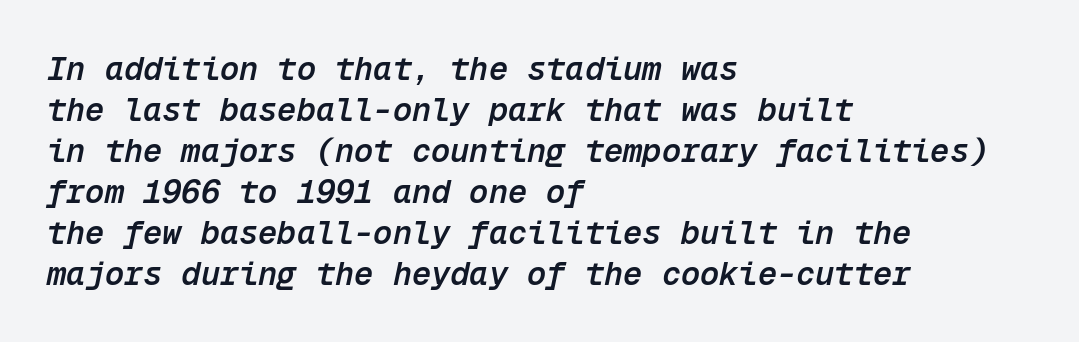
The image shows 32 px semibold type, italic (leaning right), monospaced; set left-aligned, normal line spacing (1.28x), normal letter spacing, not underlined; low stroke contrast and a medium x-height.
